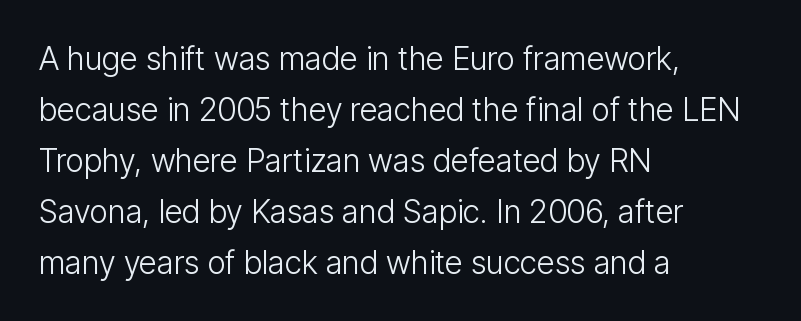
The image shows 32 px light, condensed sans-serif type, upright; set left-aligned, normal line spacing (1.59x), normal letter spacing, not underlined; low stroke contrast and a medium x-height.
